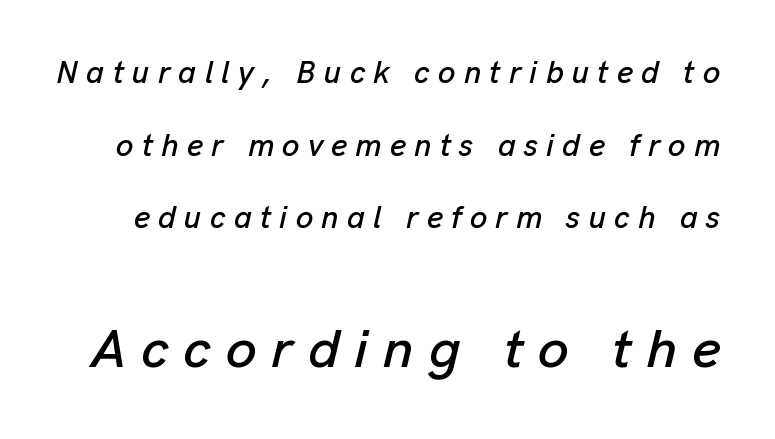
The image shows 55 px text type, italic (leaning right); set loose line spacing (2.34x), unusually wide letter spacing (+0.27 em), not underlined; the second (bottom) block is 1.77x larger; low stroke contrast and a medium x-height.
